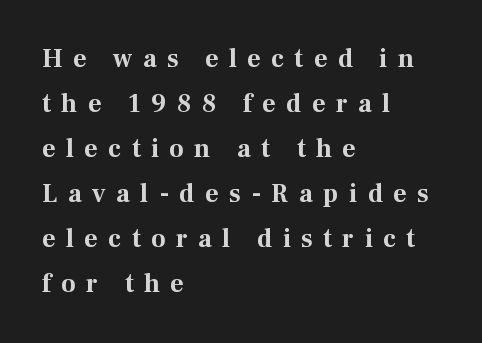
The image shows 26 px bold type, upright; set left-aligned, line spacing 1.73x, unusually wide letter spacing (+0.4 em), not underlined.
